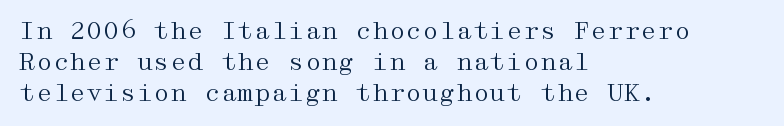
The ragged edge is on the right, which tells us the setting is flush left. The passage shown is not underscored anywhere. These lines were composed using upright roman letters. This sample uses plain, unmodified letter spacing. Reading down the column, the eye jumps a familiar distance to each next line.
